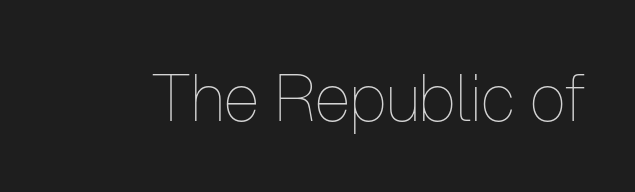
Ink coverage per letter is moderate at most. Posture: vertical. Unmarked baselines from the first word to the last. These lines are rendered in a variable-pitch font.
